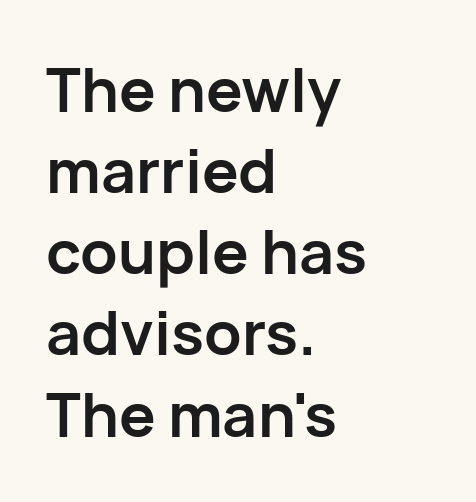
I'd describe the lettering as bold — thick and assertive. Think of a printed novel: that variable character pitch is what you see here. The vertical gap from one line to the next is medium. Do the letters lean? They stand straight. The text was rendered using a sans face with plain stroke endings.
